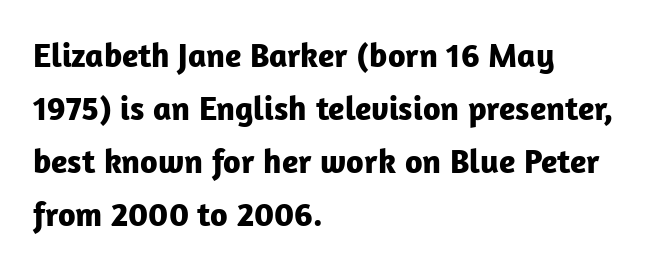
Looks like regular typesetting: each glyph gets only the width it needs. Underline: absent. Nope, not italic — everything's standing straight. Compared with a centered layout, this one pins lines to the left instead. Line spacing here is normal. Compared with typical body copy, the letter spacing here is the same.
